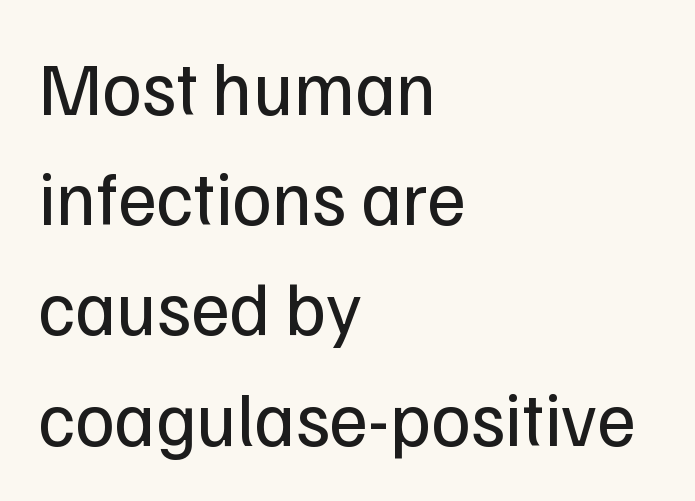
Q: Is the text bold? A: No.
Q: Is the text italic (slanted)? A: No, it is upright.
Q: Is the typeface a serif or a sans-serif typeface? A: Sans-serif.
Q: Is the text underlined? A: No.
Q: How is the paragraph aligned? A: Left-aligned.
Q: Is the spacing between letters normal or unusually wide? A: Normal.
Q: Is the spacing between lines tight, normal or loose? A: Normal.
Q: Width (condensed, normal, or wide)? A: Normal.
Q: Stroke contrast? A: Low.
Q: x-height? A: Medium.
Q: Monospaced? A: No.
